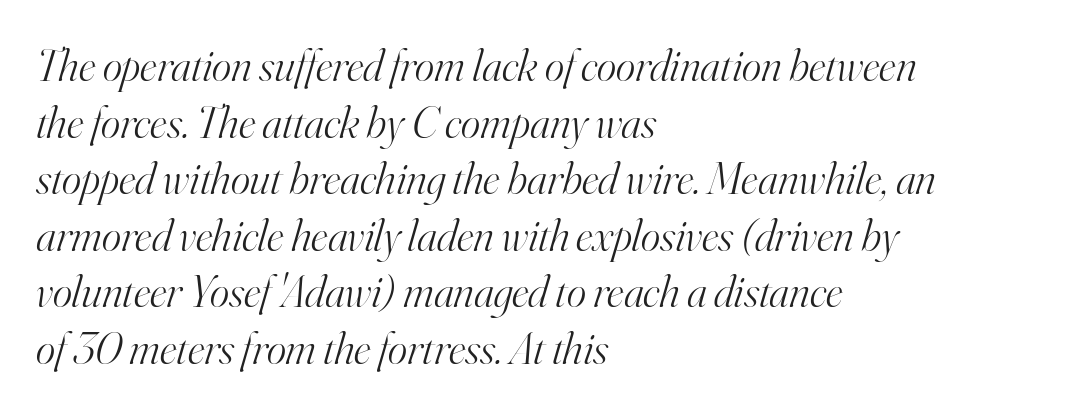
{"serif": "yes", "italic": "yes", "lean": "right", "slant_degrees": 16, "bold": "no", "weight": "light", "width": "normal", "stroke_contrast": "high", "x_height": "small", "monospaced": "no", "underline": "no", "align": "left", "line_spacing_ratio": 1.23, "letter_spacing": "normal", "letter_spacing_em": 0.0, "glyph_px": 46}
